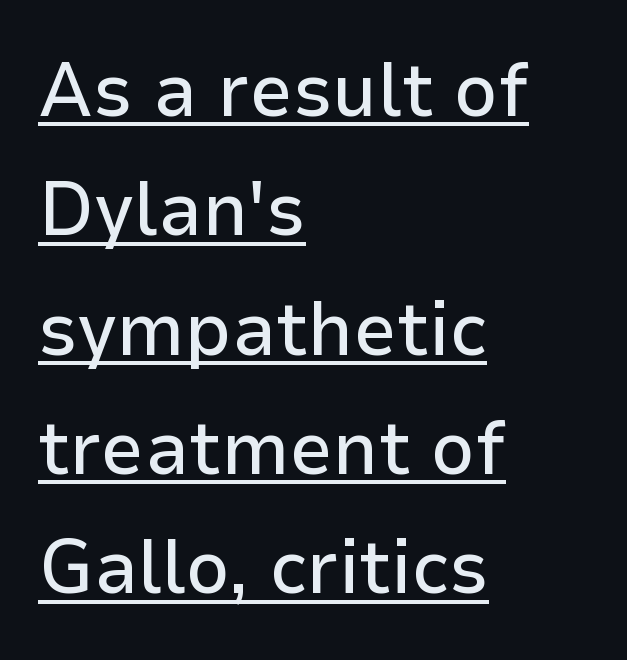
Q: Is the text italic (slanted)? A: No, it is upright.
Q: Is the typeface a serif or a sans-serif typeface? A: Sans-serif.
Q: Is the text underlined? A: Yes.
Q: How is the paragraph aligned? A: Left-aligned.
Q: Is the spacing between letters normal or unusually wide? A: Normal.
Q: Is the spacing between lines tight, normal or loose? A: Normal.
Q: Width (condensed, normal, or wide)? A: Normal.
Q: Stroke contrast? A: Low.
Q: x-height? A: Medium.
Q: Monospaced? A: No.
